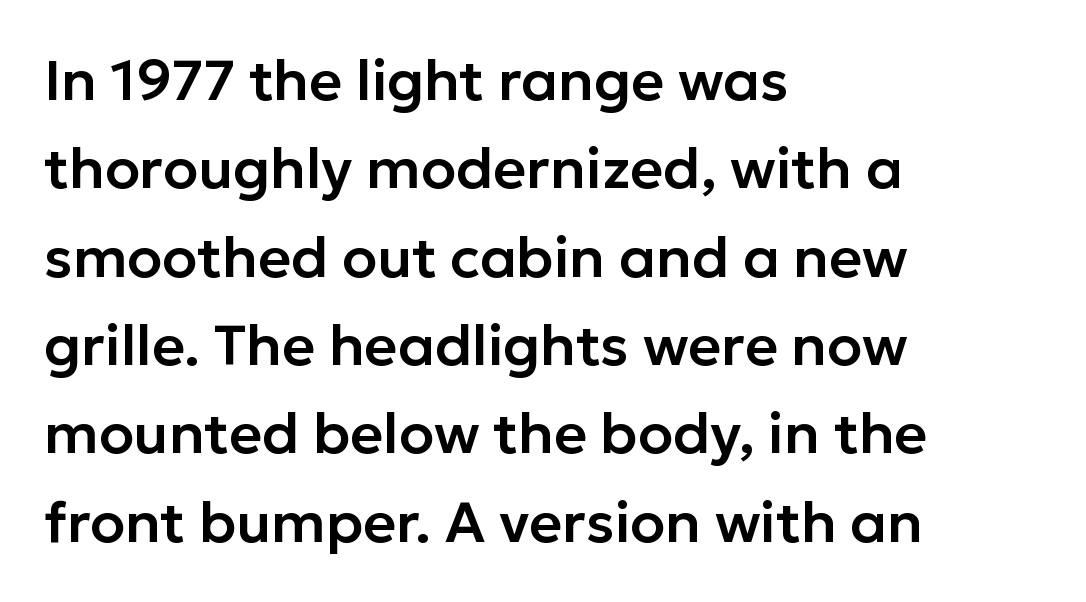
Q: Is the text italic (slanted)? A: No, it is upright.
Q: Is the typeface a serif or a sans-serif typeface? A: Sans-serif.
Q: Is the text underlined? A: No.
Q: How is the paragraph aligned? A: Left-aligned.
Q: Is the spacing between letters normal or unusually wide? A: Normal.
Q: Is the spacing between lines tight, normal or loose? A: Normal.
Q: Width (condensed, normal, or wide)? A: Normal.
Q: Stroke contrast? A: Low.
Q: x-height? A: Medium.
Q: Monospaced? A: No.
